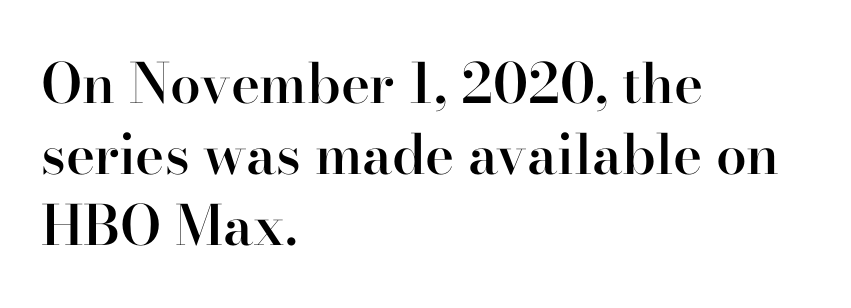
In terms of weight, the rendering is demibold, just under bold. The horizontal fit of the characters is conventional and even. Evenly set lines give the paragraph a standard silhouette. Casual observation: everything's shoved over to the left. A roman cut, with each character standing at attention.
